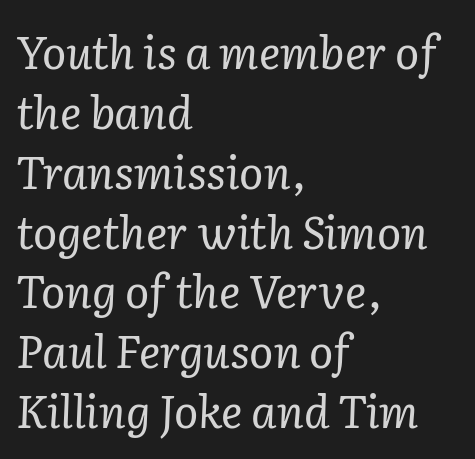
Q: Is the text bold? A: No.
Q: Is the text italic (slanted)? A: Yes, it leans right by about 2 degrees.
Q: Is the typeface a serif or a sans-serif typeface? A: Serif.
Q: Is the text underlined? A: No.
Q: How is the paragraph aligned? A: Left-aligned.
Q: Is the spacing between letters normal or unusually wide? A: Normal.
Q: Is the spacing between lines tight, normal or loose? A: Normal.
Q: Width (condensed, normal, or wide)? A: Normal.
Q: Stroke contrast? A: Low.
Q: x-height? A: Medium.
Q: Monospaced? A: No.
